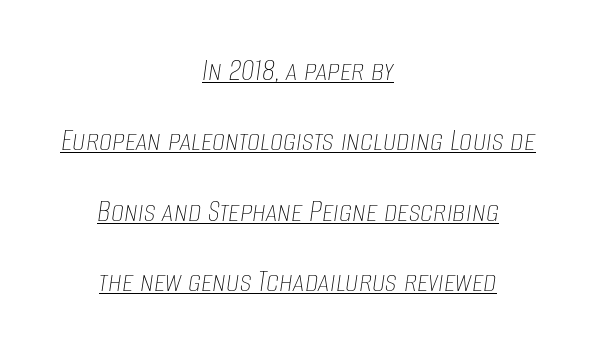
The image shows 33 px thin, condensed type, italic (leaning right); set centered, loose line spacing (2.13x), normal letter spacing, underlined; low stroke contrast and a large x-height.
